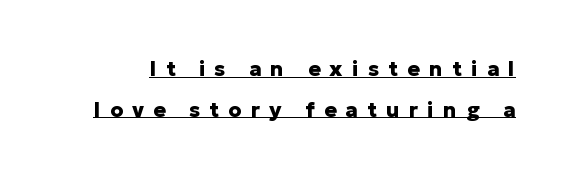
{"italic": "no", "bold": "yes", "underline": "yes", "line_spacing": "loose", "line_spacing_ratio": 1.93, "letter_spacing": "wide", "letter_spacing_em": 0.44, "glyph_px": 21}
